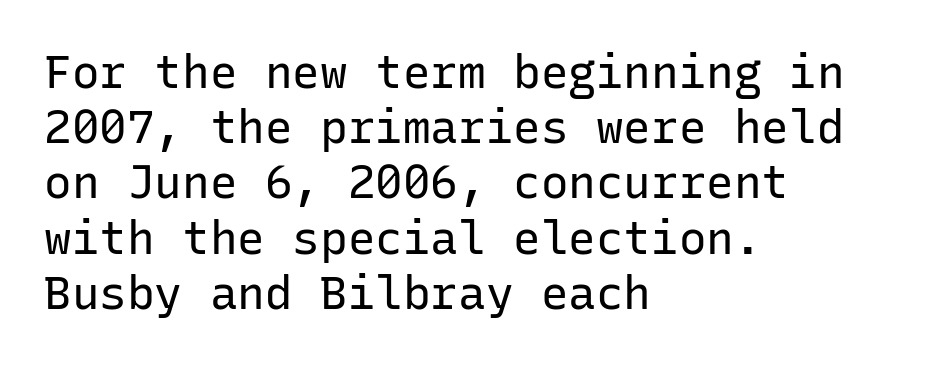
Stems and bowls with no extra thickness — not bold. A typesetter would call this monospace, since all characters share one set width. The face used here is a sans, in the tradition of grotesques and geometrics. The passage shown has conventional tracking throughout.
